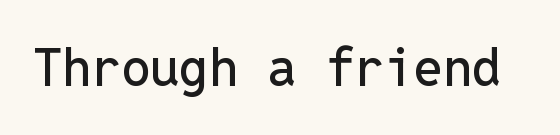
{"serif": "no", "italic": "no", "width": "normal", "stroke_contrast": "low", "x_height": "medium", "monospaced": "yes", "underline": "no", "letter_spacing": "normal", "letter_spacing_em": 0.0, "glyph_px": 52}
